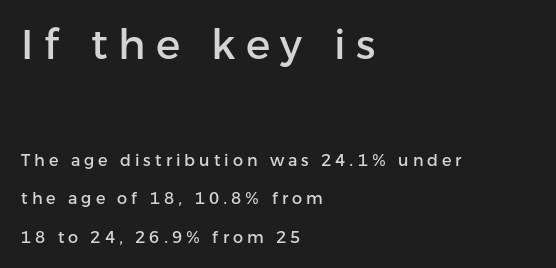
The image shows 41 px sans-serif type, upright; set left-aligned, loose line spacing (2.38x), unusually wide letter spacing (+0.25 em), not underlined; the first (top) block is 2.56x larger; low stroke contrast and a medium x-height.
